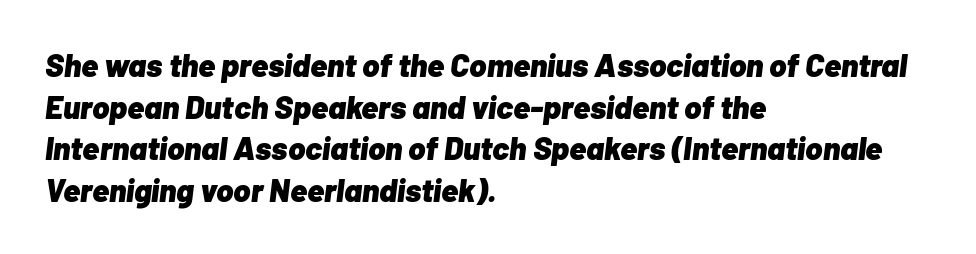
The image shows 32 px heavy type, italic (leaning right); set left-aligned, normal line spacing (1.3x), normal letter spacing, not underlined; low stroke contrast and a medium x-height.
